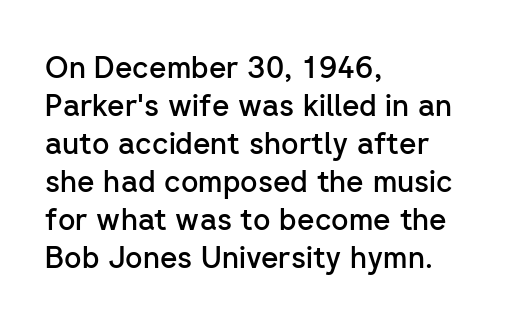
A roman cut, with each character standing at attention. In terms of weight, the rendering is demibold, just under bold. Each new line begins a customary step beneath the previous one. Inter-character spacing is left at the font's built-in metrics. Character widths vary here, with narrow letters taking less room than wide ones.
